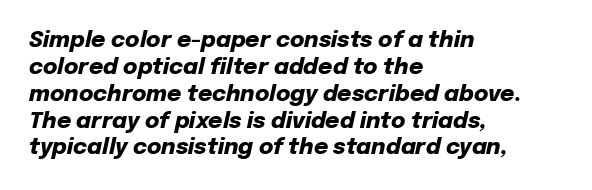
The image shows 22 px bold type, italic (leaning right); set left-aligned, line spacing 1.22x, normal letter spacing, not underlined.
